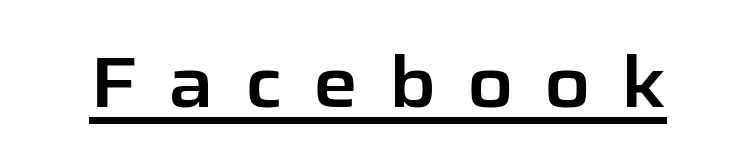
{"serif": "no", "italic": "no", "width": "normal", "stroke_contrast": "low", "x_height": "medium", "monospaced": "no", "underline": "yes", "letter_spacing": "wide", "letter_spacing_em": 0.43, "glyph_px": 71}
